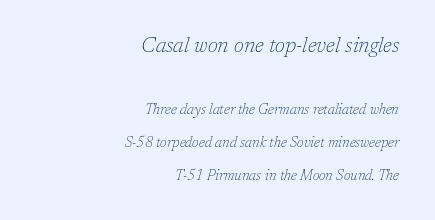
The image shows 21 px text type, italic (leaning right); set right-aligned, loose line spacing (2.37x), normal letter spacing, not underlined; the first (top) block is 1.5x larger.
